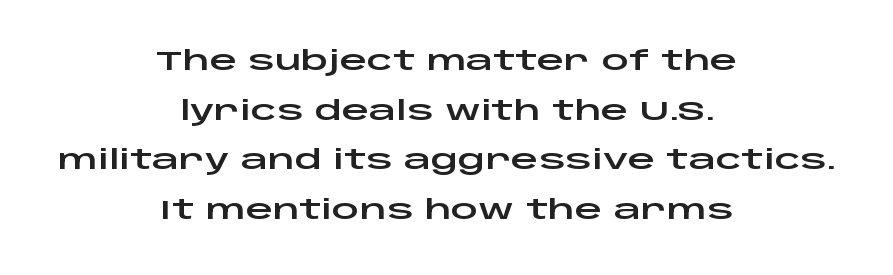
Q: Is the text italic (slanted)? A: No, it is upright.
Q: Is the text underlined? A: No.
Q: How is the paragraph aligned? A: Centered.
Q: Is the spacing between letters normal or unusually wide? A: Normal.
